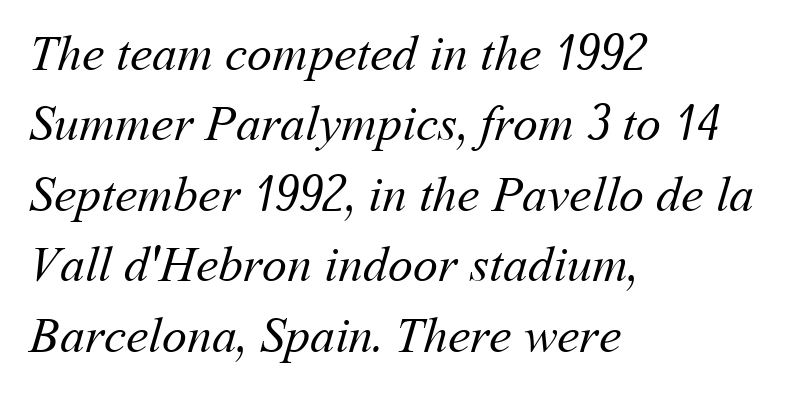
The image shows 50 px regular-weight type; set left-aligned, normal line spacing (1.41x), normal letter spacing, not underlined; medium stroke contrast and a medium x-height.
